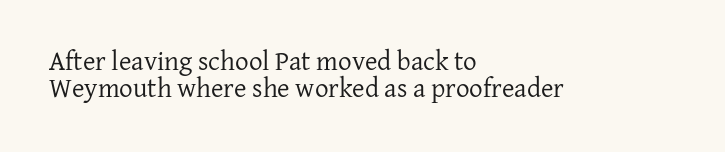
{"italic": "no", "bold": "no", "underline": "no", "align": "left", "line_spacing": "tight", "line_spacing_ratio": 1.0, "letter_spacing": "normal", "letter_spacing_em": 0.0, "glyph_px": 27}
